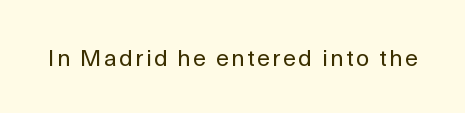
Honestly, there is no underline to notice here at all. This is roman type, the default non-slanted kind. Weight: not bold — regular or lighter.
